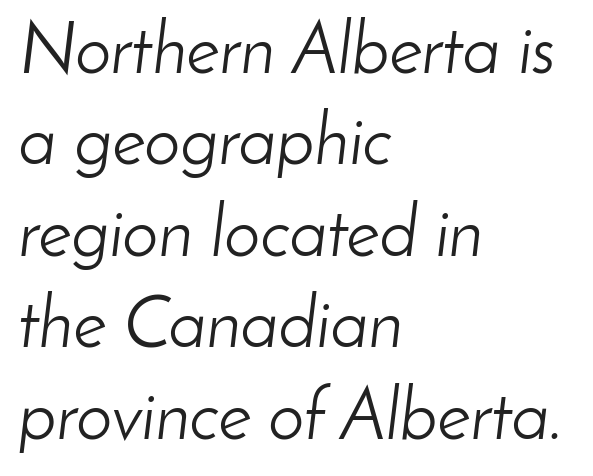
{"italic": "yes", "lean": "right", "slant_degrees": 8, "bold": "no", "weight": "light", "width": "normal", "stroke_contrast": "low", "x_height": "small", "monospaced": "no", "underline": "no", "align": "left", "line_spacing": "normal", "line_spacing_ratio": 1.27, "letter_spacing": "normal", "letter_spacing_em": 0.0, "glyph_px": 72}
